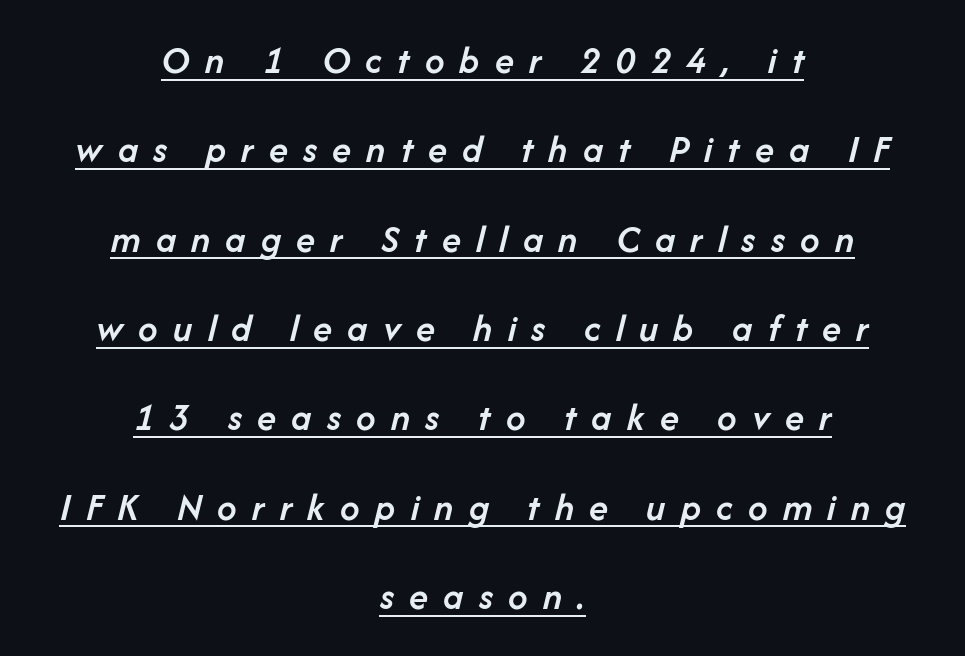
Honestly, the letter spacing is so wide it's the main thing you notice. This is oblique type, the kind used for emphasis or titles. Typeset on center — no edge is straight. Heft: intermediate — a semibold. A typesetter would call this proportional, since set widths differ per character.
